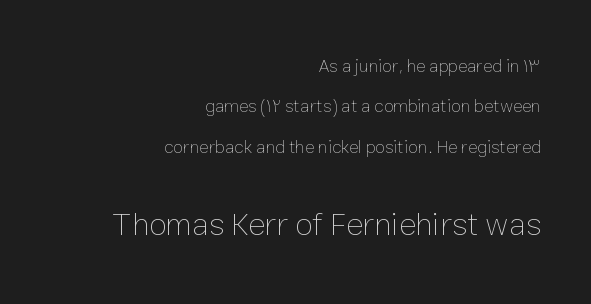
Q: Is the text bold? A: No.
Q: Is the text italic (slanted)? A: No, it is upright.
Q: Is the text underlined? A: No.
Q: How is the paragraph aligned? A: Right-aligned.
Q: Is the spacing between letters normal or unusually wide? A: Normal.
Q: Is the spacing between lines tight, normal or loose? A: Loose.
Q: Which block of text is set in a larger size, the first (top) or the second (bottom)? A: The second (bottom) one.
Q: Width (condensed, normal, or wide)? A: Normal.
Q: Stroke contrast? A: Low.
Q: x-height? A: Medium.
Q: Monospaced? A: No.
